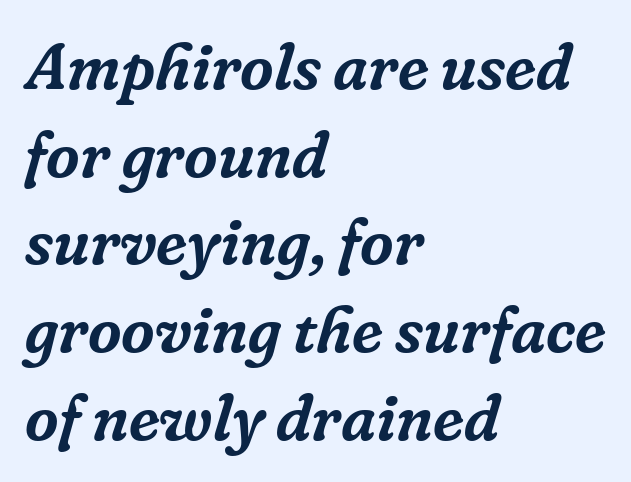
The image shows 65 px serif type, italic (leaning right); set left-aligned, normal line spacing (1.35x), normal letter spacing, not underlined; low stroke contrast and a medium x-height.
